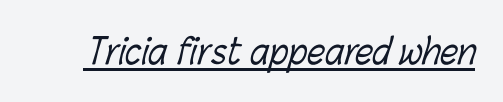
{"bold": "no", "weight": "light", "width": "condensed", "stroke_contrast": "low", "x_height": "medium", "monospaced": "no", "underline": "yes", "letter_spacing": "normal", "letter_spacing_em": 0.0, "glyph_px": 35}
